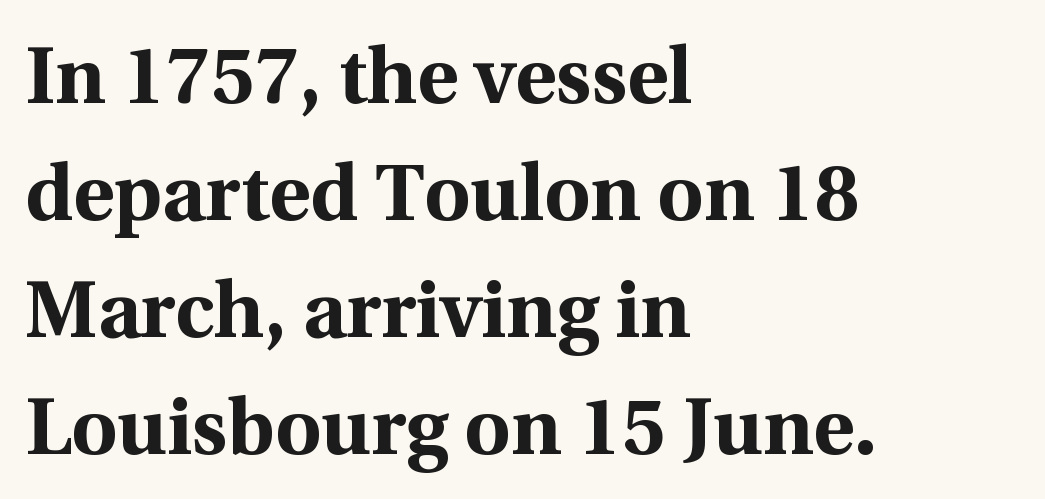
The image shows 79 px bold serif type, upright; set left-aligned, normal line spacing (1.48x), normal letter spacing, not underlined; a medium x-height.
